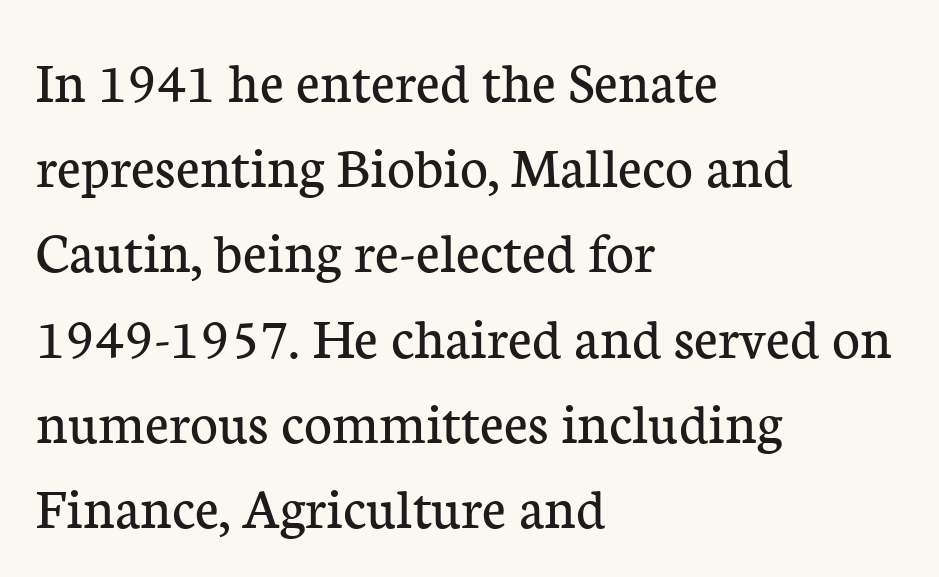
{"serif": "yes", "italic": "no", "bold": "no", "weight": "regular", "width": "normal", "stroke_contrast": "low", "x_height": "medium", "monospaced": "no", "underline": "no", "align": "left", "line_spacing": "normal", "line_spacing_ratio": 1.42, "letter_spacing": "normal", "letter_spacing_em": 0.0, "glyph_px": 60}
